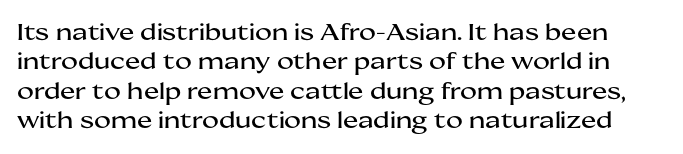
Q: Is the text italic (slanted)? A: No, it is upright.
Q: Is the text underlined? A: No.
Q: Is the spacing between letters normal or unusually wide? A: Normal.
Q: Is the spacing between lines tight, normal or loose? A: Normal.
